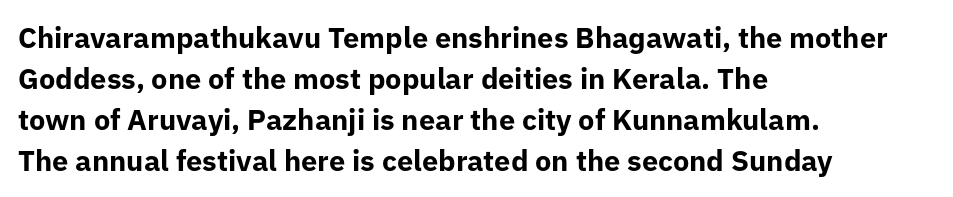
{"serif": "no", "italic": "no", "bold": "yes", "weight": "bold", "width": "normal", "stroke_contrast": "low", "x_height": "medium", "monospaced": "no", "underline": "no", "align": "left", "line_spacing": "normal", "line_spacing_ratio": 1.41, "letter_spacing": "normal", "letter_spacing_em": 0.0, "glyph_px": 29}
